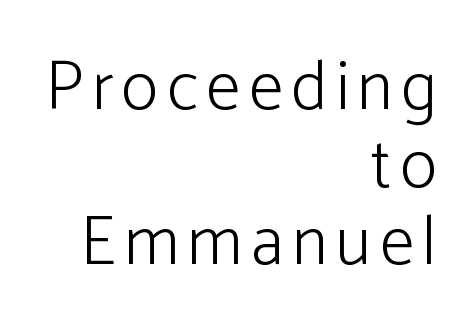
Nothing heavy about these letters — not bold at all. The letters stand straight up with perfectly vertical stems. Each letter keeps its own natural width here, so spacing adapts to shape. Vertically, the passage feels compressed, each row crowding the next. Right-aligned paragraph, ragged on the left.
